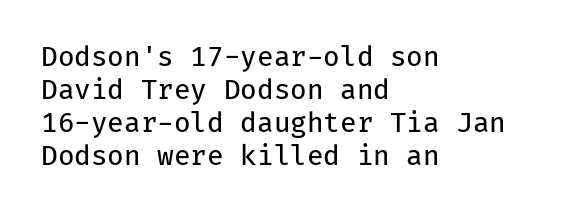
{"italic": "no", "bold": "no", "underline": "no", "align": "left", "line_spacing_ratio": 1.22, "letter_spacing": "normal", "letter_spacing_em": 0.0, "glyph_px": 27}
